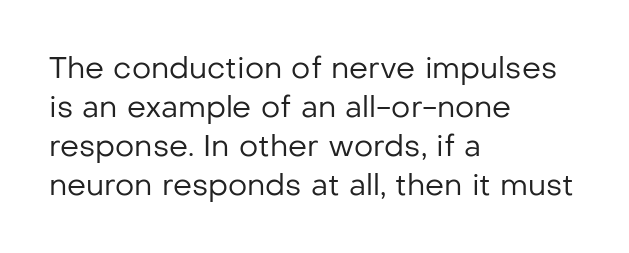
The space between consecutive lines is moderate. Letterform terminals end flat and unadorned throughout the passage. Between one letter and the next there's only the usual sliver of space. The area under the type is left untouched.
